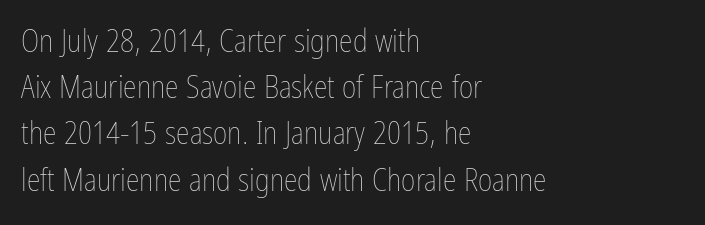
{"italic": "no", "bold": "no", "weight": "thin", "width": "condensed", "stroke_contrast": "low", "x_height": "medium", "monospaced": "no", "underline": "no", "align": "left", "line_spacing": "normal", "line_spacing_ratio": 1.49, "letter_spacing": "normal", "letter_spacing_em": 0.0, "glyph_px": 31}
